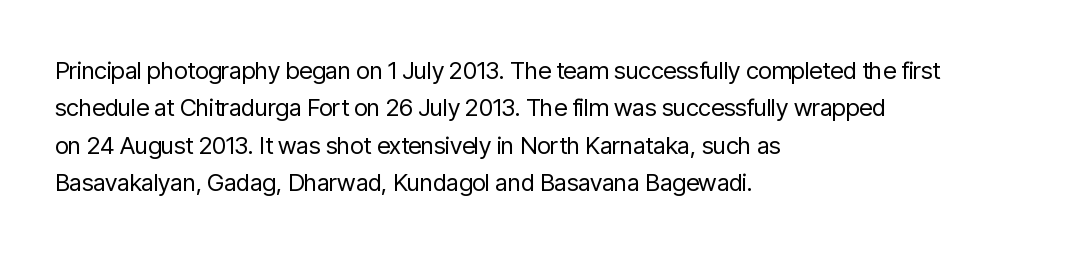
{"italic": "no", "bold": "no", "underline": "no", "align": "left", "line_spacing": "normal", "line_spacing_ratio": 1.56, "letter_spacing": "normal", "letter_spacing_em": 0.0, "glyph_px": 24}
